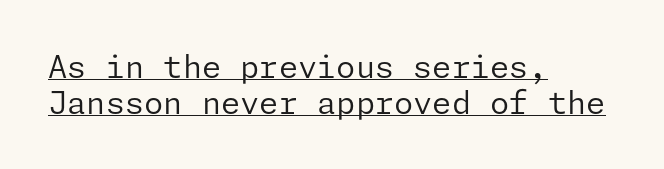
{"serif": "no", "italic": "no", "bold": "no", "weight": "regular", "width": "normal", "stroke_contrast": "low", "x_height": "medium", "underline": "yes", "align": "left", "line_spacing_ratio": 1.16, "letter_spacing": "normal", "letter_spacing_em": 0.0, "glyph_px": 31}
